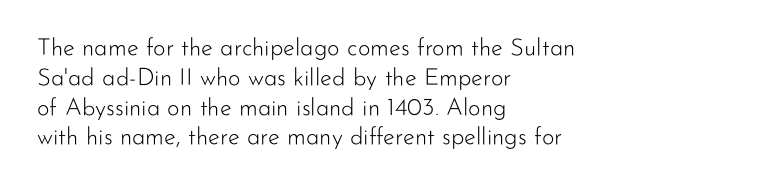
{"italic": "no", "bold": "no", "underline": "no", "align": "left", "line_spacing_ratio": 1.24, "letter_spacing": "normal", "letter_spacing_em": 0.0, "glyph_px": 24}
